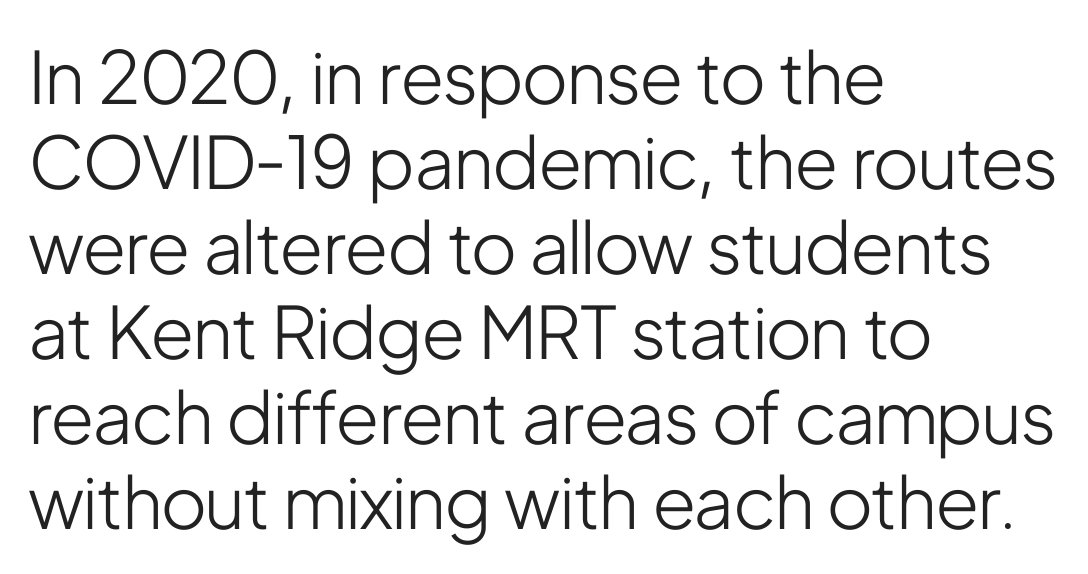
The image shows 72 px light, condensed sans-serif type, upright; set left-aligned, line spacing 1.18x, normal letter spacing, not underlined; low stroke contrast and a medium x-height.
